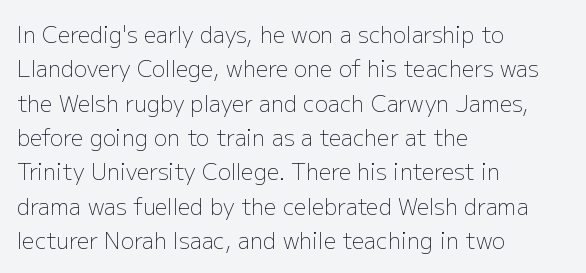
Q: Is the text bold? A: No.
Q: Is the text italic (slanted)? A: No, it is upright.
Q: Is the text underlined? A: No.
Q: How is the paragraph aligned? A: Left-aligned.
Q: Is the spacing between letters normal or unusually wide? A: Normal.
Q: Is the spacing between lines tight, normal or loose? A: Normal.
